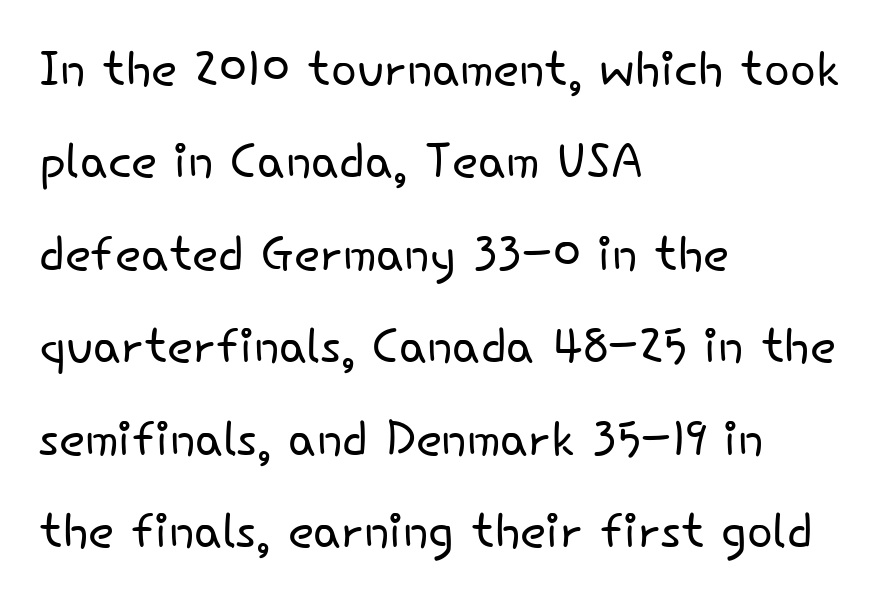
{"serif": "no", "italic": "no", "bold": "no", "weight": "light", "width": "normal", "stroke_contrast": "low", "x_height": "small", "monospaced": "no", "underline": "no", "align": "left", "line_spacing": "normal", "line_spacing_ratio": 1.36, "letter_spacing": "normal", "letter_spacing_em": 0.0, "glyph_px": 68}
